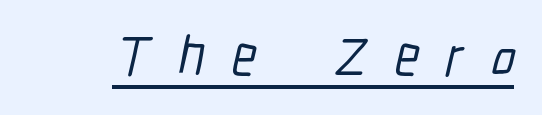
Q: Is the typeface a serif or a sans-serif typeface? A: Sans-serif.
Q: Is the text underlined? A: Yes.
Q: Is the spacing between letters normal or unusually wide? A: Unusually wide.
Q: Width (condensed, normal, or wide)? A: Condensed.
Q: Stroke contrast? A: Low.
Q: x-height? A: Medium.
Q: Monospaced? A: No.
